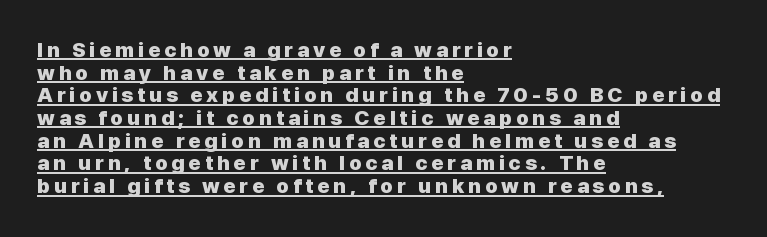
Q: Is the text bold? A: Yes.
Q: Is the text italic (slanted)? A: No, it is upright.
Q: Is the text underlined? A: Yes.
Q: How is the paragraph aligned? A: Left-aligned.
Q: Is the spacing between lines tight, normal or loose? A: Tight.
